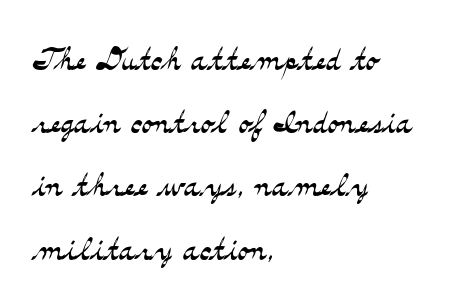
Note the varied advance widths — an 'i' is clearly narrower than an 'm'. Each row of text sits above clean, open space. The tracking reads as untouched default to a designer's eye. Are there feet on the stems? There are — it's a serif. This reads as an unemphasized weight, regular at the heaviest.
